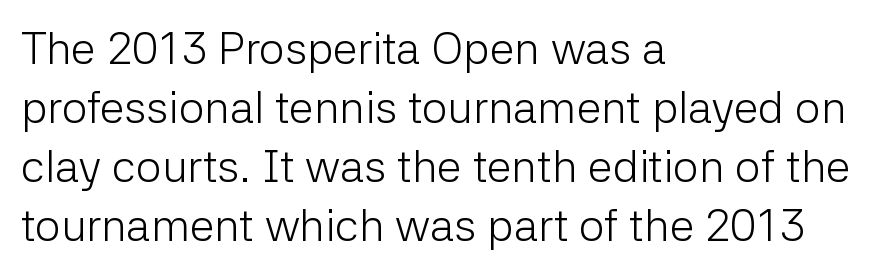
{"serif": "no", "italic": "no", "bold": "no", "weight": "light", "width": "normal", "stroke_contrast": "low", "x_height": "medium", "monospaced": "no", "underline": "no", "align": "left", "line_spacing": "normal", "line_spacing_ratio": 1.31, "letter_spacing": "normal", "letter_spacing_em": 0.0, "glyph_px": 45}
